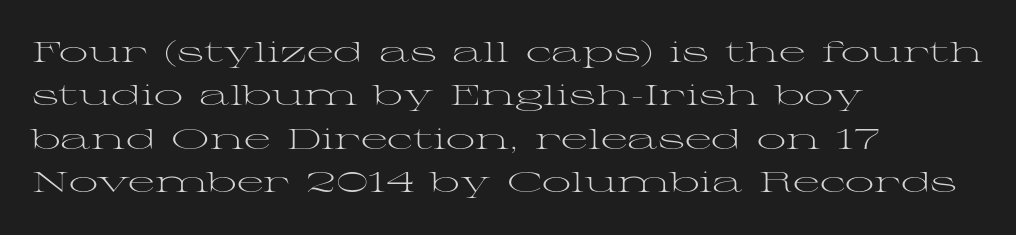
The image shows 29 px light, wide serif type, upright; set left-aligned, normal line spacing (1.5x), normal letter spacing, not underlined; medium stroke contrast and a medium x-height.
